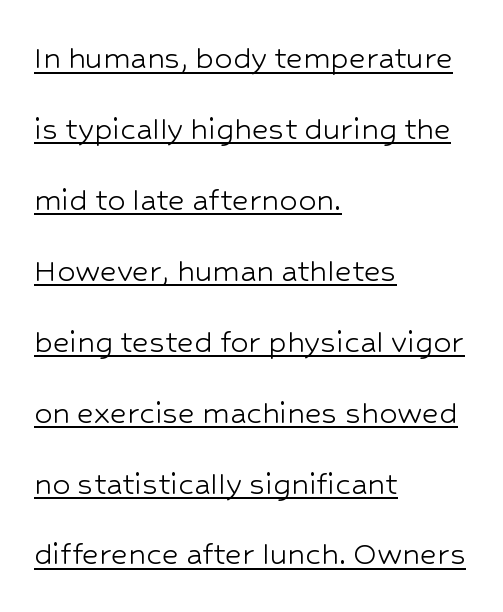
Caption: face not bold, strokes unweighted. Posture: straight, roman, zero tilt. The letterforms sit shoulder to shoulder at normal distance. Nothing sits at the stroke ends, so this counts as sans-serif.
